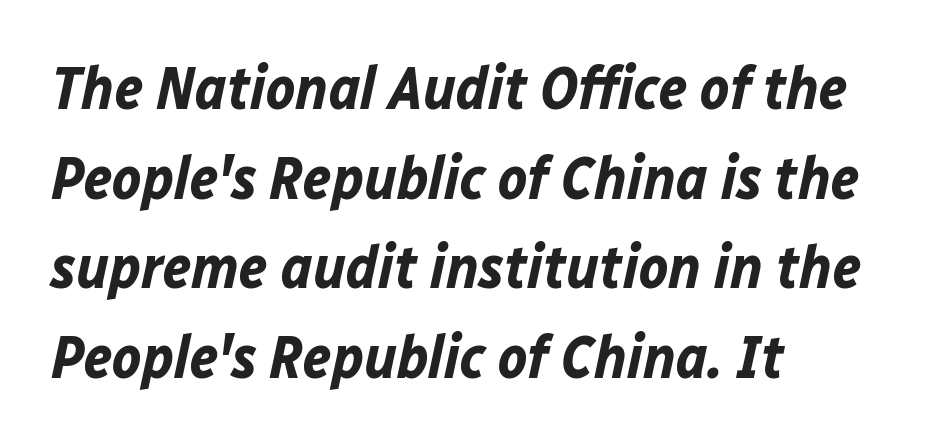
{"italic": "yes", "lean": "right", "slant_degrees": 12, "bold": "yes", "weight": "bold", "width": "normal", "stroke_contrast": "low", "x_height": "medium", "monospaced": "no", "underline": "no", "align": "left", "line_spacing": "normal", "line_spacing_ratio": 1.47, "letter_spacing": "normal", "letter_spacing_em": 0.0, "glyph_px": 61}
